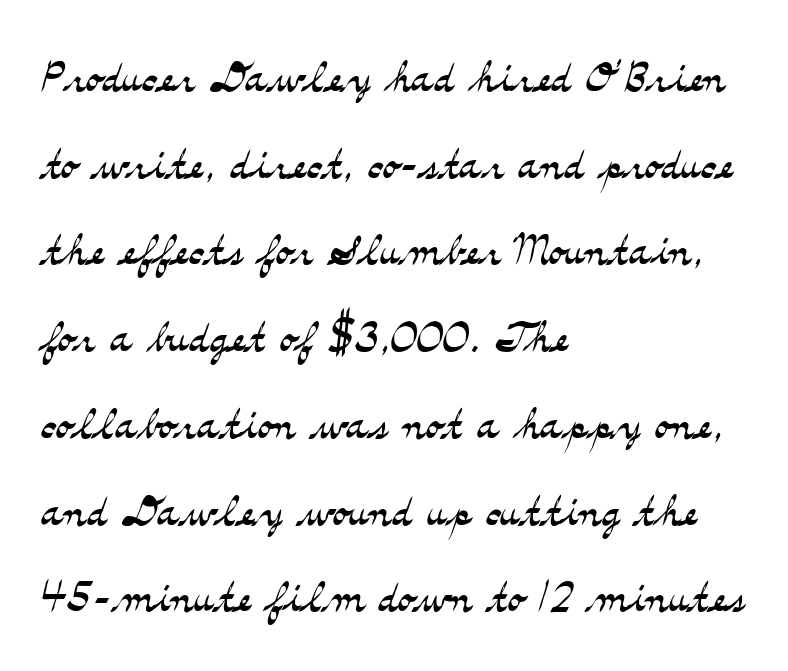
Q: Is the text bold? A: No.
Q: Is the text italic (slanted)? A: Yes.
Q: Is the typeface a serif or a sans-serif typeface? A: Serif.
Q: Is the text underlined? A: No.
Q: How is the paragraph aligned? A: Left-aligned.
Q: Is the spacing between letters normal or unusually wide? A: Normal.
Q: Is the spacing between lines tight, normal or loose? A: Normal.
Q: Width (condensed, normal, or wide)? A: Wide.
Q: Stroke contrast? A: Medium.
Q: x-height? A: Small.
Q: Monospaced? A: No.
